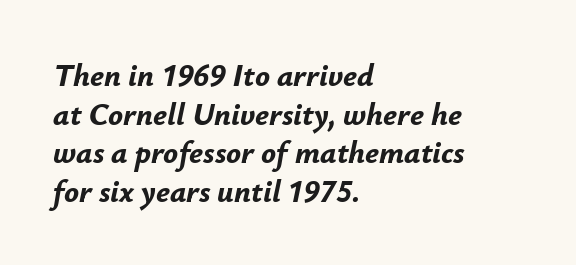
The image shows 31 px bold type, italic (leaning right); set left-aligned, normal line spacing (1.25x), normal letter spacing, not underlined; low stroke contrast and a small x-height.
